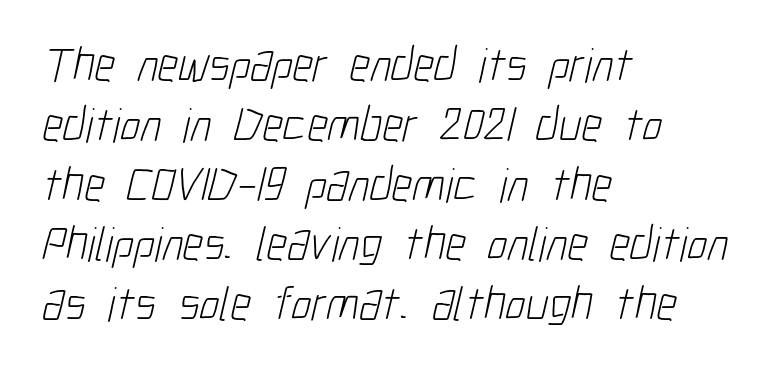
Teacher's note: observe the even left margin — that is flush-left alignment. Bare-footed words on every line. Unbolded letterforms with no extra heft. The face used here is rendered with its standard letterfit. The font family rendered here belongs to the sans-serif group.
